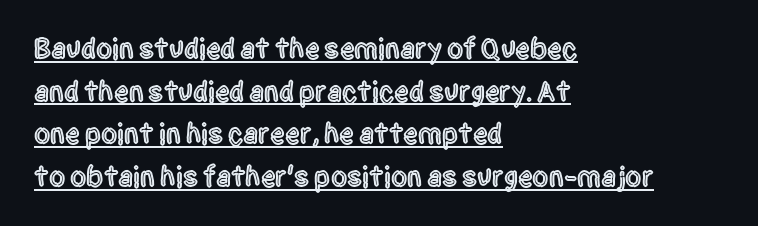
Q: Is the text italic (slanted)? A: No, it is upright.
Q: Is the typeface a serif or a sans-serif typeface? A: Sans-serif.
Q: Is the text underlined? A: Yes.
Q: How is the paragraph aligned? A: Left-aligned.
Q: Is the spacing between letters normal or unusually wide? A: Normal.
Q: Is the spacing between lines tight, normal or loose? A: Normal.
Q: Width (condensed, normal, or wide)? A: Condensed.
Q: x-height? A: Large.
Q: Monospaced? A: No.
